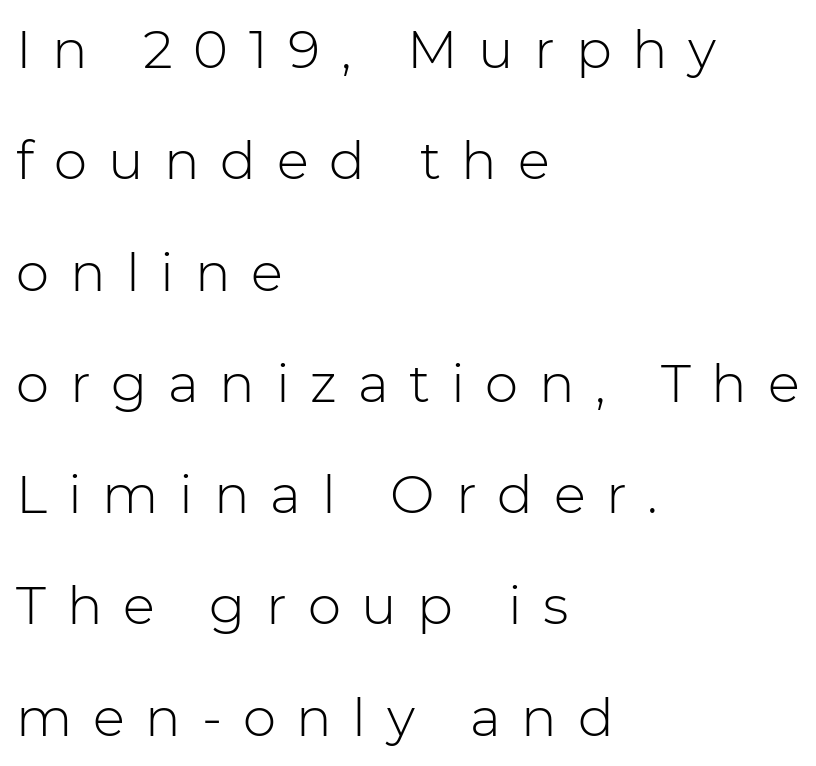
Q: Is the text bold? A: No.
Q: Is the text italic (slanted)? A: No, it is upright.
Q: Is the typeface a serif or a sans-serif typeface? A: Sans-serif.
Q: Is the text underlined? A: No.
Q: How is the paragraph aligned? A: Left-aligned.
Q: Is the spacing between letters normal or unusually wide? A: Unusually wide.
Q: Is the spacing between lines tight, normal or loose? A: Loose.
Q: Width (condensed, normal, or wide)? A: Normal.
Q: Stroke contrast? A: Low.
Q: x-height? A: Medium.
Q: Monospaced? A: No.
